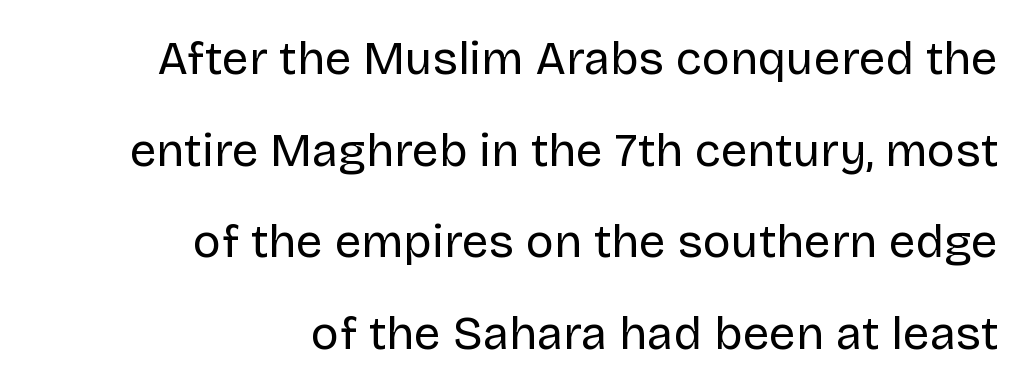
Q: Is the text bold? A: No.
Q: Is the text italic (slanted)? A: No, it is upright.
Q: Is the typeface a serif or a sans-serif typeface? A: Sans-serif.
Q: Is the text underlined? A: No.
Q: How is the paragraph aligned? A: Right-aligned.
Q: Is the spacing between letters normal or unusually wide? A: Normal.
Q: Is the spacing between lines tight, normal or loose? A: Loose.
Q: Width (condensed, normal, or wide)? A: Normal.
Q: Stroke contrast? A: Low.
Q: x-height? A: Large.
Q: Monospaced? A: No.
